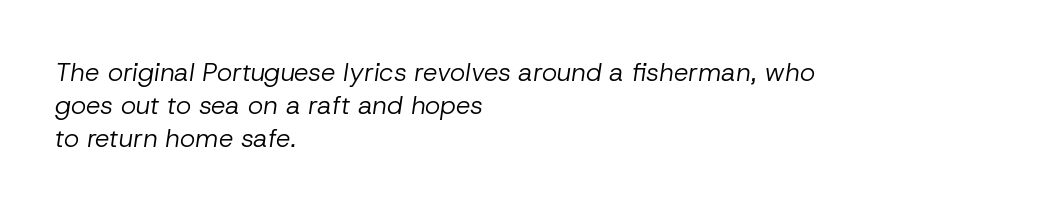
The image shows 26 px text type, italic (leaning right); set left-aligned, normal line spacing (1.27x), normal letter spacing, not underlined.
